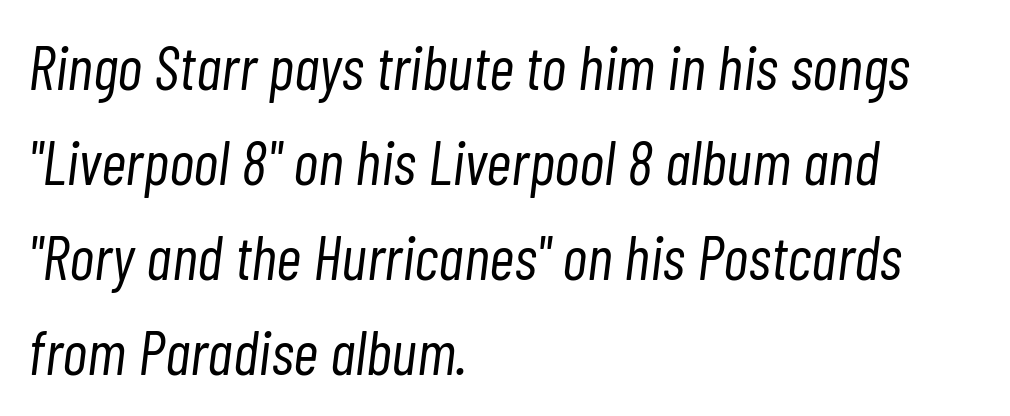
Q: Is the text bold? A: No.
Q: Is the text italic (slanted)? A: Yes, it leans right by about 7 degrees.
Q: Is the text underlined? A: No.
Q: How is the paragraph aligned? A: Left-aligned.
Q: Is the spacing between letters normal or unusually wide? A: Normal.
Q: Is the spacing between lines tight, normal or loose? A: Normal.
Q: Width (condensed, normal, or wide)? A: Condensed.
Q: Stroke contrast? A: Low.
Q: x-height? A: Medium.
Q: Monospaced? A: No.
